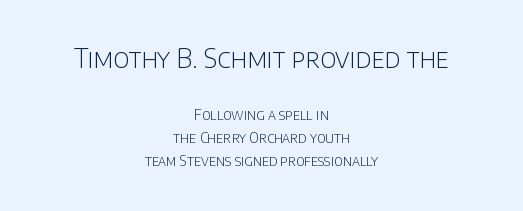
{"italic": "no", "bold": "no", "underline": "no", "align": "center", "line_spacing": "normal", "line_spacing_ratio": 1.65, "letter_spacing": "normal", "letter_spacing_em": 0.0, "larger_block": "first", "size_ratio": 1.86, "glyph_px": 26}
